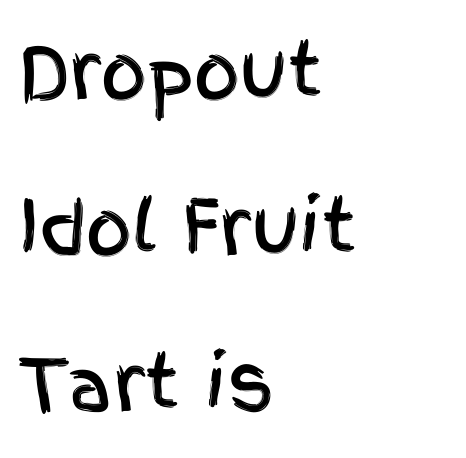
Q: Is the text italic (slanted)? A: No, it is upright.
Q: Is the typeface a serif or a sans-serif typeface? A: Sans-serif.
Q: Is the text underlined? A: No.
Q: How is the paragraph aligned? A: Left-aligned.
Q: Is the spacing between letters normal or unusually wide? A: Normal.
Q: Is the spacing between lines tight, normal or loose? A: Loose.
Q: Width (condensed, normal, or wide)? A: Condensed.
Q: x-height? A: Large.
Q: Monospaced? A: No.
